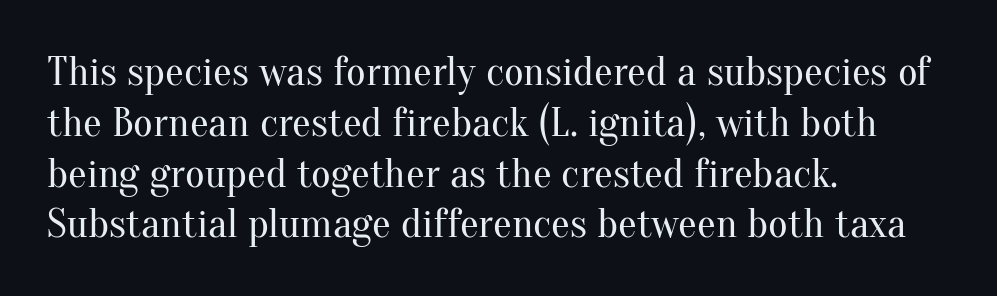
{"serif": "yes", "italic": "no", "bold": "no", "weight": "regular", "width": "normal", "stroke_contrast": "medium", "x_height": "small", "monospaced": "no", "underline": "no", "align": "left", "line_spacing_ratio": 1.21, "letter_spacing": "normal", "letter_spacing_em": 0.0, "glyph_px": 42}
